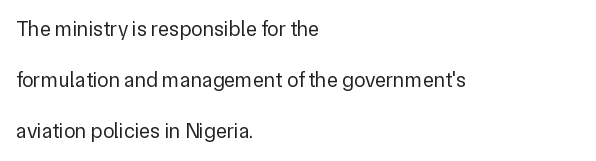
These lines were composed using upright roman letters. Caption: face not bold, strokes unweighted. A typesetter would call this zero additional tracking. The glyphs are unaccompanied by any horizontal stroke below them. Casual observation: everything's shoved over to the left.
